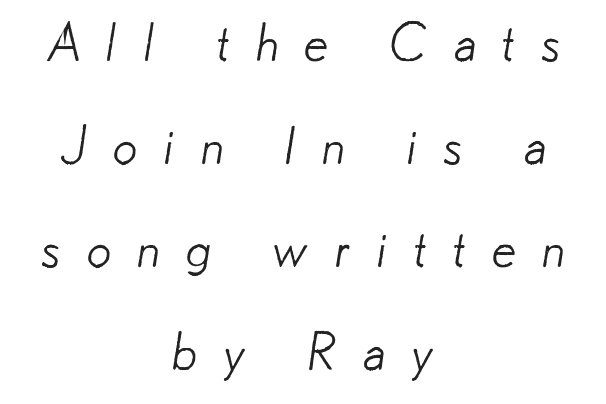
Q: Is the text bold? A: No.
Q: Is the typeface a serif or a sans-serif typeface? A: Sans-serif.
Q: Is the text underlined? A: No.
Q: How is the paragraph aligned? A: Centered.
Q: Is the spacing between letters normal or unusually wide? A: Unusually wide.
Q: Is the spacing between lines tight, normal or loose? A: Loose.
Q: Width (condensed, normal, or wide)? A: Normal.
Q: Stroke contrast? A: Low.
Q: x-height? A: Small.
Q: Monospaced? A: No.
